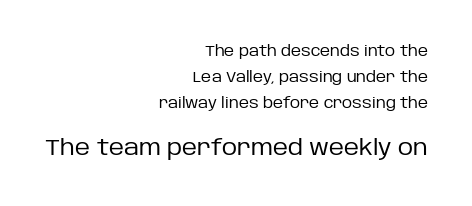
Underline: absent. Tracking value appears to be zero — textbook default spacing. Heft: none added — not bold. Size hierarchy here favors the trailing block over the leading one. A typesetter would mark this as roman, not italic. Is the block centered? No — it sits flush against the right margin.
